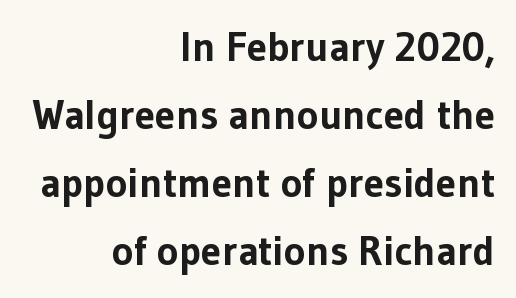
Notice how the passage keeps a crisp vertical edge on the right only. Examine the stroke ends and you'll find no serifs. In terms of letterspacing, this is plain default setting. Leading matches the norm, producing a regular column. Posture: upright roman. The letters advance in unequal steps, a hallmark of proportional type.
